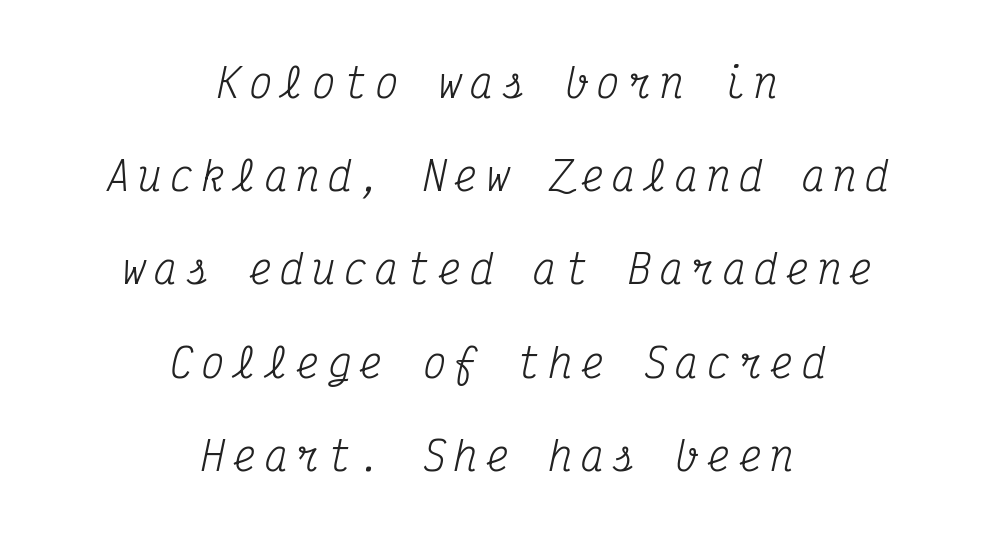
Q: Is the text bold? A: No.
Q: Is the text italic (slanted)? A: Yes, it leans right by about 12 degrees.
Q: Is the typeface a serif or a sans-serif typeface? A: Serif.
Q: Is the text underlined? A: No.
Q: How is the paragraph aligned? A: Centered.
Q: Is the spacing between letters normal or unusually wide? A: Unusually wide.
Q: Is the spacing between lines tight, normal or loose? A: Loose.
Q: Width (condensed, normal, or wide)? A: Condensed.
Q: Stroke contrast? A: Medium.
Q: x-height? A: Medium.
Q: Monospaced? A: Yes.
